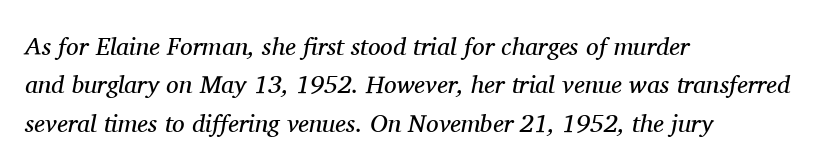
Q: Is the text bold? A: No.
Q: Is the text italic (slanted)? A: Yes, it leans right by about 11 degrees.
Q: Is the text underlined? A: No.
Q: How is the paragraph aligned? A: Left-aligned.
Q: Is the spacing between letters normal or unusually wide? A: Normal.
Q: Is the spacing between lines tight, normal or loose? A: Normal.
